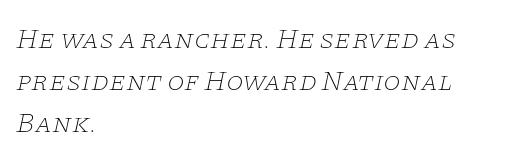
{"serif": "yes", "italic": "yes", "lean": "right", "slant_degrees": 11, "bold": "no", "weight": "thin", "width": "wide", "stroke_contrast": "low", "x_height": "large", "monospaced": "no", "underline": "no", "align": "left", "line_spacing": "normal", "line_spacing_ratio": 1.5, "letter_spacing": "normal", "letter_spacing_em": 0.0, "glyph_px": 28}
